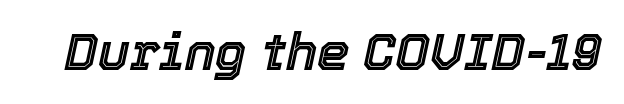
{"italic": "yes", "lean": "right", "slant_degrees": 12, "width": "normal", "x_height": "medium", "monospaced": "no", "underline": "no", "letter_spacing": "normal", "letter_spacing_em": 0.0, "glyph_px": 52}
